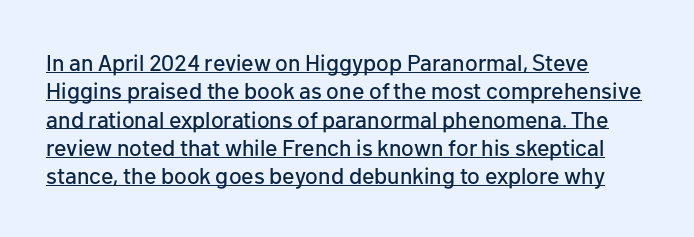
The image shows 23 px text type, upright; set line spacing 1.23x, normal letter spacing, underlined.
